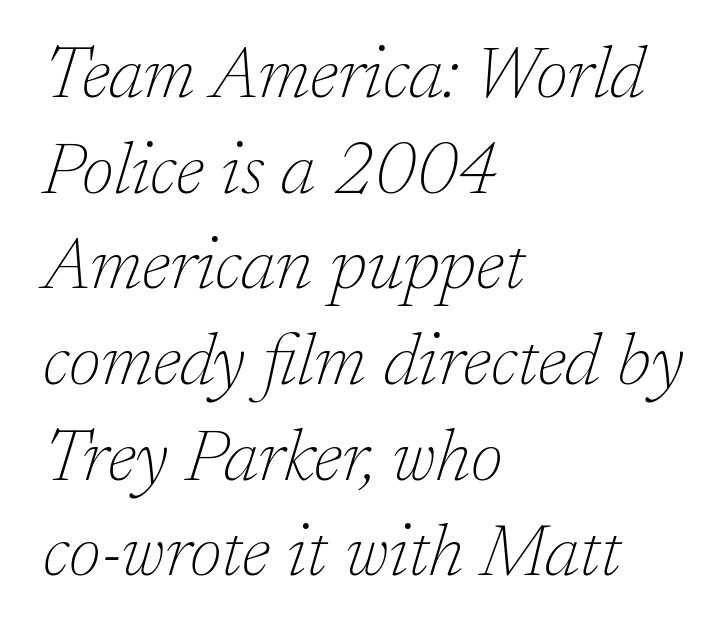
The image shows 73 px thin serif type, italic (leaning right); set left-aligned, normal line spacing (1.31x), normal letter spacing, not underlined; low stroke contrast and a medium x-height.
